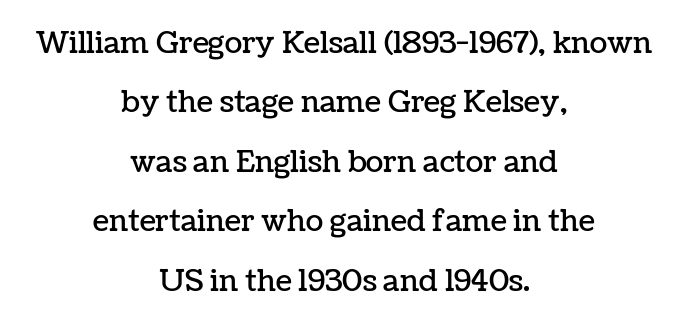
{"italic": "no", "width": "normal", "stroke_contrast": "low", "x_height": "medium", "monospaced": "no", "underline": "no", "align": "center", "line_spacing": "loose", "line_spacing_ratio": 2.05, "letter_spacing": "normal", "letter_spacing_em": 0.0, "glyph_px": 29}
